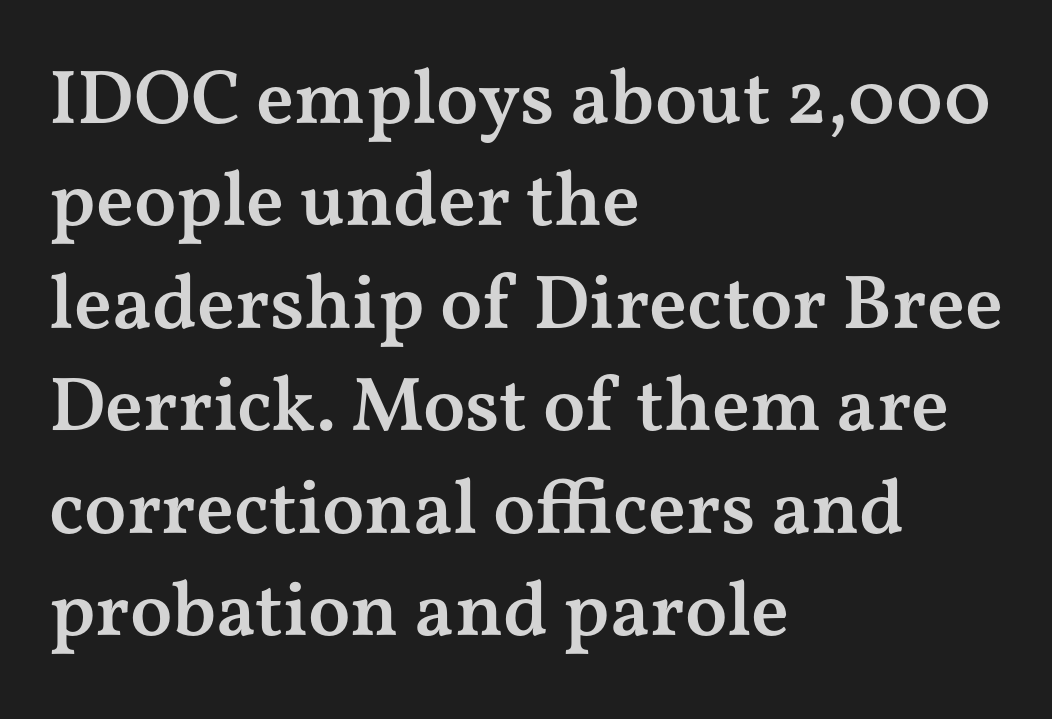
Q: Is the text bold? A: Semi-bold.
Q: Is the text italic (slanted)? A: No, it is upright.
Q: Is the typeface a serif or a sans-serif typeface? A: Serif.
Q: Is the text underlined? A: No.
Q: How is the paragraph aligned? A: Left-aligned.
Q: Is the spacing between letters normal or unusually wide? A: Normal.
Q: Is the spacing between lines tight, normal or loose? A: Normal.
Q: Width (condensed, normal, or wide)? A: Wide.
Q: Stroke contrast? A: Medium.
Q: x-height? A: Medium.
Q: Monospaced? A: No.
